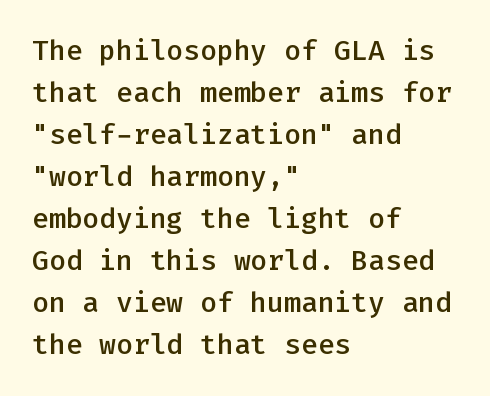
The image shows 28 px semibold sans-serif type, upright, monospaced; set left-aligned, normal line spacing (1.5x), normal letter spacing, not underlined; low stroke contrast and a medium x-height.
